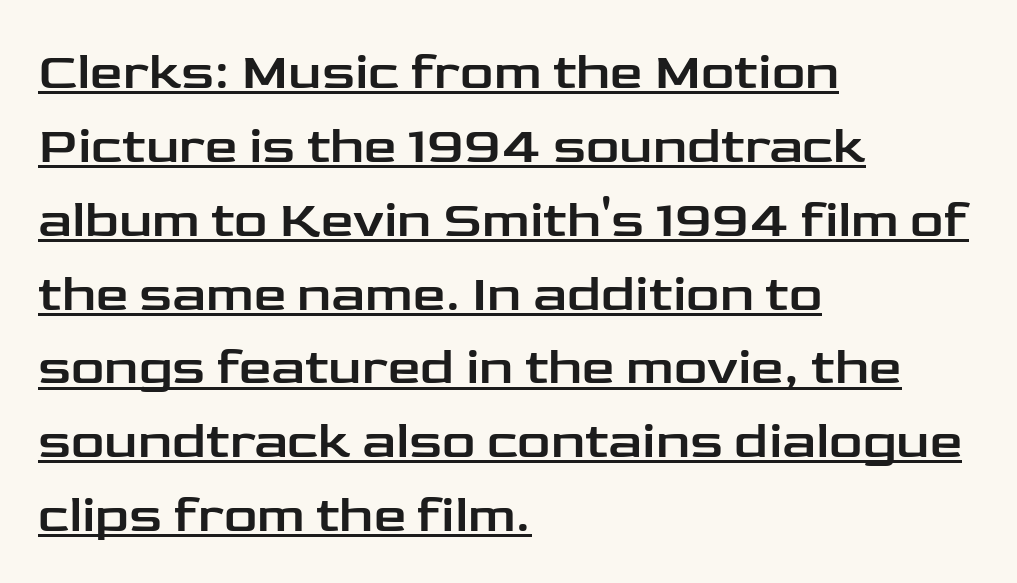
The image shows 52 px wide sans-serif type, upright; set left-aligned, normal line spacing (1.42x), normal letter spacing, underlined; low stroke contrast and a medium x-height.
